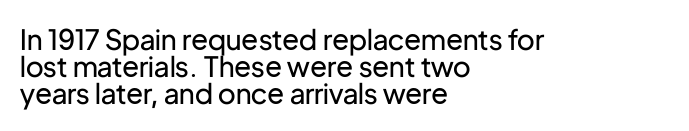
Unlike a traditional serif, this face leaves its strokes unadorned. Is the block centered? No — it sits flush against the left margin. You can tell it's not italic because the verticals are truly vertical. The letterforms sit shoulder to shoulder at normal distance. Only glyphs here, with clear space below each row.
